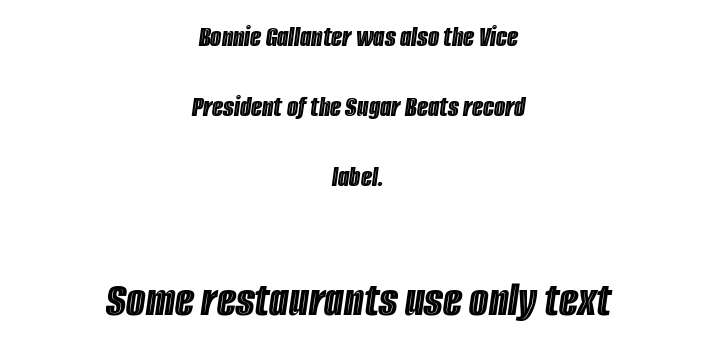
{"italic": "yes", "lean": "right", "slant_degrees": 8, "width": "condensed", "x_height": "large", "monospaced": "no", "underline": "no", "align": "center", "line_spacing": "loose", "line_spacing_ratio": 2.42, "letter_spacing": "normal", "letter_spacing_em": 0.0, "larger_block": "second", "size_ratio": 1.72, "glyph_px": 50}
